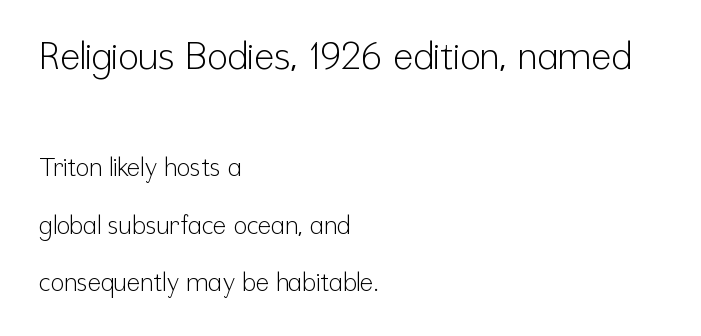
{"serif": "no", "italic": "no", "bold": "no", "weight": "light", "width": "condensed", "stroke_contrast": "low", "x_height": "medium", "monospaced": "no", "underline": "no", "align": "left", "line_spacing": "loose", "line_spacing_ratio": 2.29, "letter_spacing": "normal", "letter_spacing_em": 0.0, "larger_block": "first", "size_ratio": 1.52, "glyph_px": 38}
